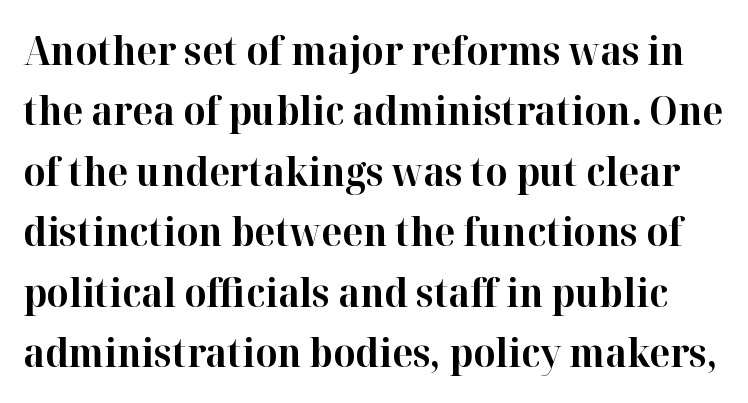
Q: Is the text bold? A: Yes.
Q: Is the text italic (slanted)? A: No, it is upright.
Q: Is the typeface a serif or a sans-serif typeface? A: Serif.
Q: Is the text underlined? A: No.
Q: Is the spacing between letters normal or unusually wide? A: Normal.
Q: Is the spacing between lines tight, normal or loose? A: Normal.
Q: Width (condensed, normal, or wide)? A: Normal.
Q: Stroke contrast? A: High.
Q: x-height? A: Medium.
Q: Monospaced? A: No.
